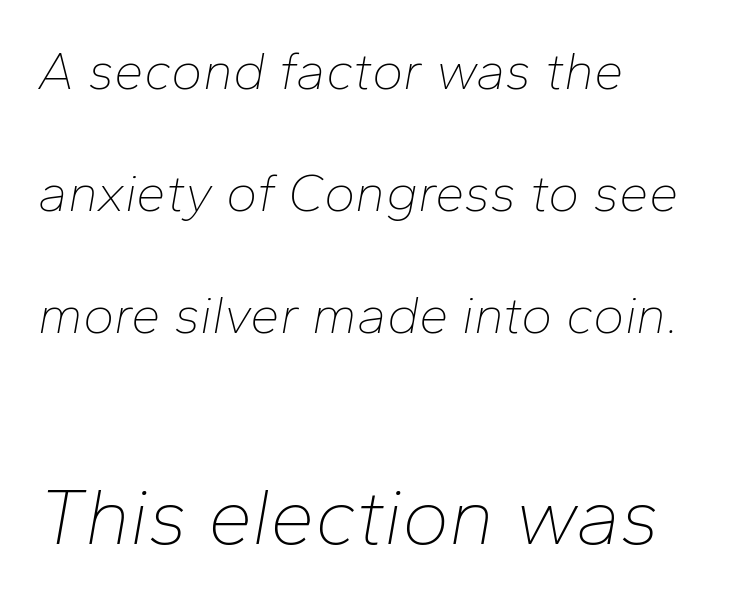
{"italic": "yes", "lean": "right", "slant_degrees": 10, "bold": "no", "weight": "thin", "width": "normal", "stroke_contrast": "low", "x_height": "medium", "monospaced": "no", "underline": "no", "align": "left", "line_spacing": "loose", "line_spacing_ratio": 2.3, "letter_spacing": "normal", "letter_spacing_em": 0.0, "larger_block": "second", "size_ratio": 1.51, "glyph_px": 80}
